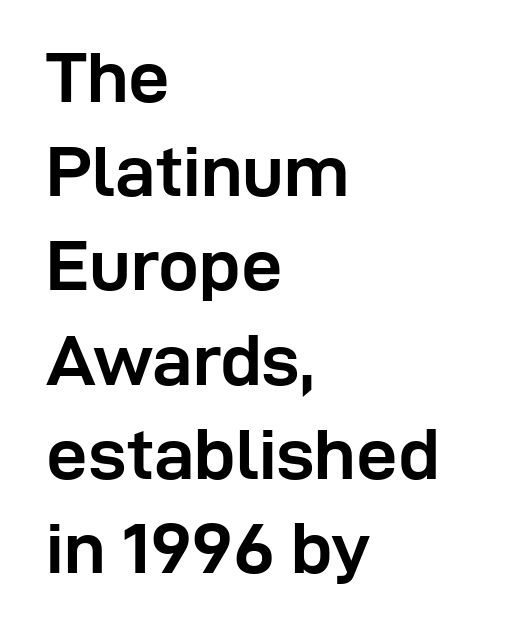
Q: Is the text bold? A: Yes.
Q: Is the text italic (slanted)? A: No, it is upright.
Q: Is the typeface a serif or a sans-serif typeface? A: Sans-serif.
Q: Is the text underlined? A: No.
Q: How is the paragraph aligned? A: Left-aligned.
Q: Is the spacing between letters normal or unusually wide? A: Normal.
Q: Is the spacing between lines tight, normal or loose? A: Normal.
Q: Width (condensed, normal, or wide)? A: Normal.
Q: Stroke contrast? A: Low.
Q: x-height? A: Medium.
Q: Monospaced? A: No.
